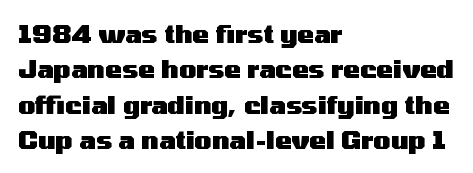
Q: Is the text bold? A: Yes.
Q: Is the text italic (slanted)? A: No, it is upright.
Q: Is the text underlined? A: No.
Q: How is the paragraph aligned? A: Left-aligned.
Q: Is the spacing between letters normal or unusually wide? A: Normal.
Q: Is the spacing between lines tight, normal or loose? A: Normal.
